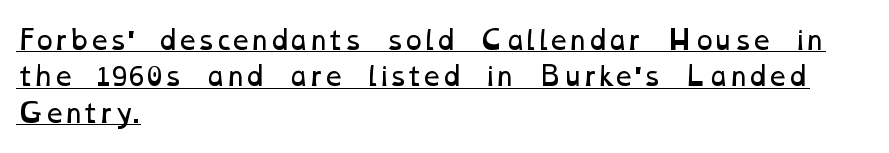
{"bold": "no", "underline": "yes", "align": "left", "line_spacing": "normal", "line_spacing_ratio": 1.4, "letter_spacing": "normal", "letter_spacing_em": 0.0, "glyph_px": 26}
